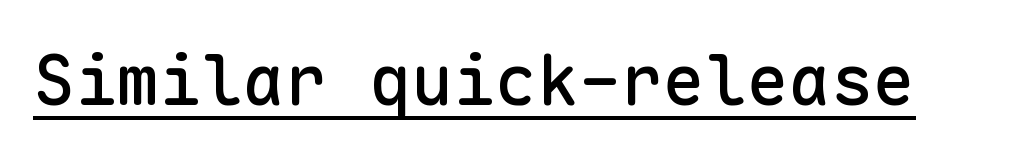
Q: Is the text italic (slanted)? A: No, it is upright.
Q: Is the typeface a serif or a sans-serif typeface? A: Sans-serif.
Q: Is the text underlined? A: Yes.
Q: Is the spacing between letters normal or unusually wide? A: Normal.
Q: Width (condensed, normal, or wide)? A: Normal.
Q: Stroke contrast? A: Low.
Q: x-height? A: Medium.
Q: Monospaced? A: Yes.
